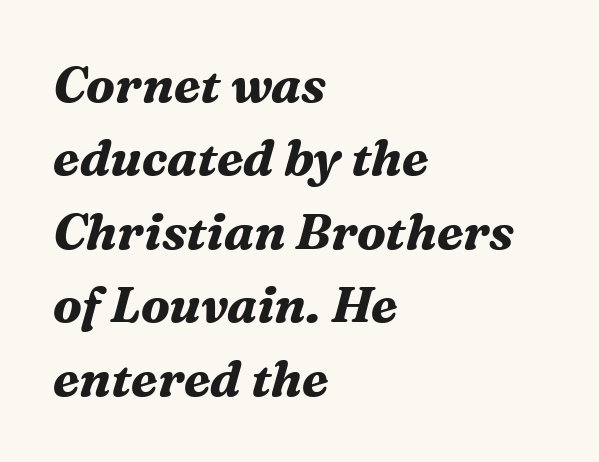
Interline gaps are of average width in this sample. The letters sit at their default tracking, neither squeezed nor spread. Nobody drew a line under any word here. The typeface chosen for these lines features serifs. Slant detected: the letters are inclined.
